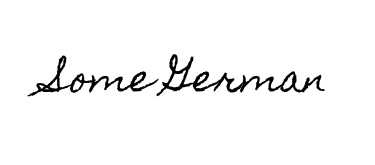
Plain, unruled lines of type. The face used here is rendered with its standard letterfit. Spacing verdict: proportional, widths tailored to each character.
